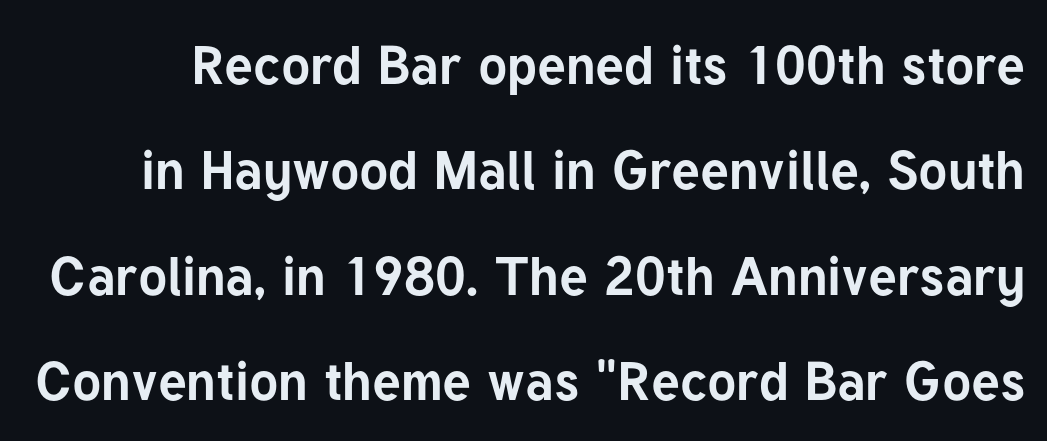
Q: Is the text bold? A: Yes.
Q: Is the text italic (slanted)? A: No, it is upright.
Q: Is the typeface a serif or a sans-serif typeface? A: Sans-serif.
Q: Is the text underlined? A: No.
Q: Is the spacing between letters normal or unusually wide? A: Normal.
Q: Is the spacing between lines tight, normal or loose? A: Loose.
Q: Width (condensed, normal, or wide)? A: Normal.
Q: Stroke contrast? A: Low.
Q: x-height? A: Medium.
Q: Monospaced? A: No.
